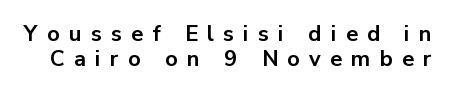
The image shows 22 px bold type, upright; set tight line spacing (1.14x), unusually wide letter spacing (+0.42 em), not underlined.
